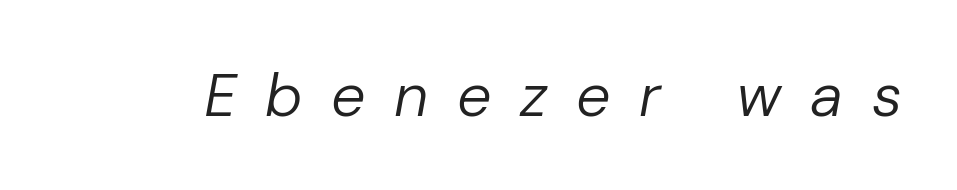
{"italic": "yes", "lean": "right", "slant_degrees": 10, "bold": "no", "weight": "regular", "width": "normal", "stroke_contrast": "low", "x_height": "medium", "monospaced": "no", "underline": "no", "letter_spacing": "wide", "letter_spacing_em": 0.47, "glyph_px": 61}
